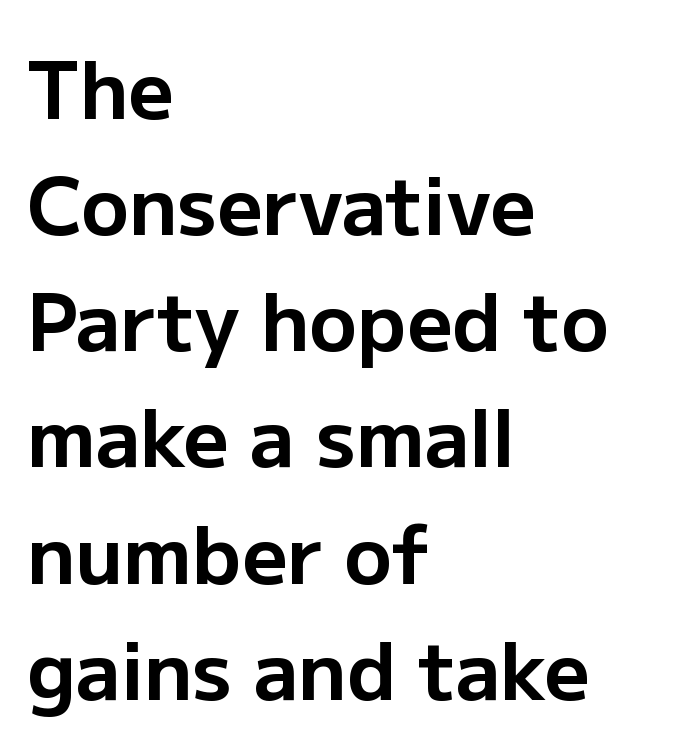
The image shows 79 px bold sans-serif type, upright; set left-aligned, normal line spacing (1.47x), normal letter spacing, not underlined; low stroke contrast and a medium x-height.
